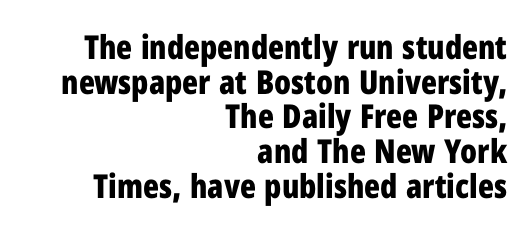
{"serif": "no", "italic": "no", "bold": "yes", "weight": "bold", "width": "condensed", "stroke_contrast": "low", "x_height": "medium", "monospaced": "no", "underline": "no", "align": "right", "line_spacing": "tight", "line_spacing_ratio": 1.05, "letter_spacing": "normal", "letter_spacing_em": 0.0, "glyph_px": 33}
